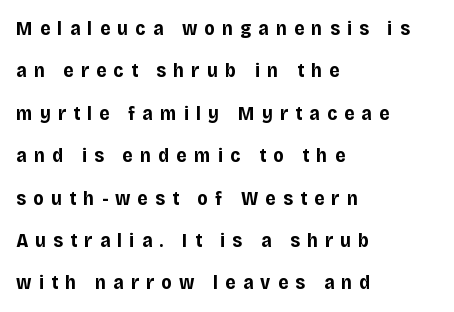
{"italic": "no", "bold": "yes", "underline": "no", "align": "left", "line_spacing": "loose", "line_spacing_ratio": 2.12, "letter_spacing": "wide", "letter_spacing_em": 0.36, "glyph_px": 20}
